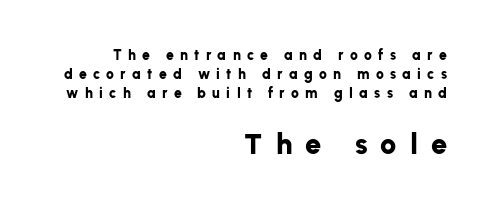
The paragraph has a hard right edge and a soft left edge. This is the regular roman posture of the typeface. The face used here is a sans, in the tradition of grotesques and geometrics. Is this a fixed-width face? No — the glyphs have proportional, varying widths. Regarding leading, the lines here are spaced in the standard way. Only glyphs here, with clear space below each row.
